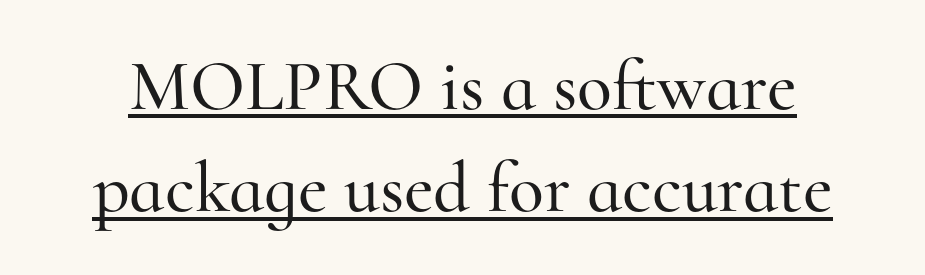
The image shows 72 px serif type, upright; set normal line spacing (1.42x), normal letter spacing, underlined; high stroke contrast and a small x-height.
